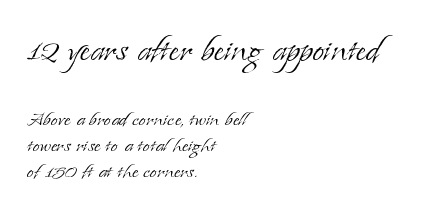
The image shows 43 px light serif type; set left-aligned, tight line spacing (1.04x), normal letter spacing, not underlined; the first (top) block is 1.72x larger; low stroke contrast and a small x-height.
